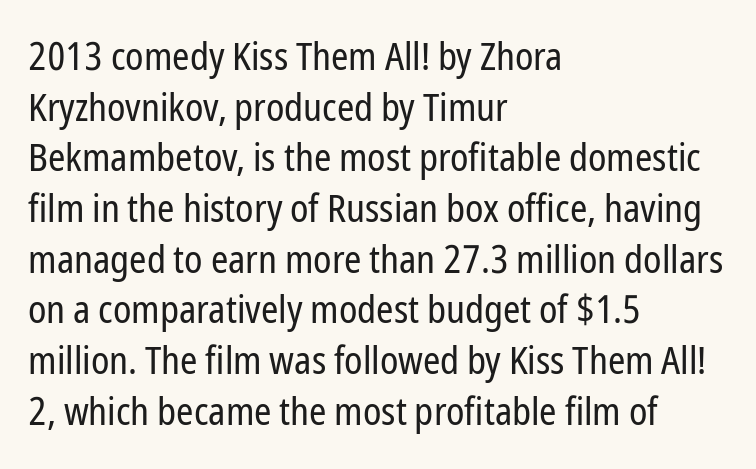
{"serif": "no", "italic": "no", "bold": "no", "weight": "regular", "width": "condensed", "stroke_contrast": "low", "x_height": "medium", "monospaced": "no", "underline": "no", "align": "left", "line_spacing": "normal", "line_spacing_ratio": 1.3, "letter_spacing": "normal", "letter_spacing_em": 0.0, "glyph_px": 39}
